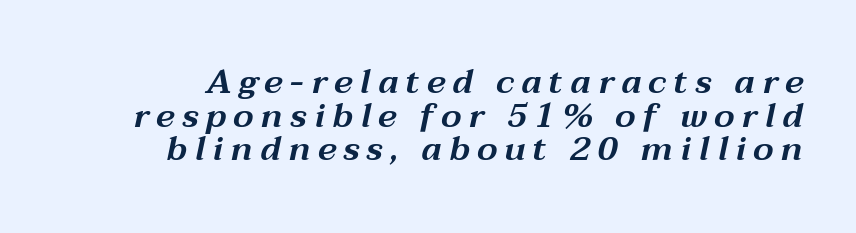
Q: Is the text italic (slanted)? A: Yes, it leans right by about 12 degrees.
Q: Is the text underlined? A: No.
Q: How is the paragraph aligned? A: Right-aligned.
Q: Is the spacing between letters normal or unusually wide? A: Unusually wide.
Q: Is the spacing between lines tight, normal or loose? A: Tight.
Q: Width (condensed, normal, or wide)? A: Wide.
Q: Stroke contrast? A: Medium.
Q: x-height? A: Medium.
Q: Monospaced? A: No.
